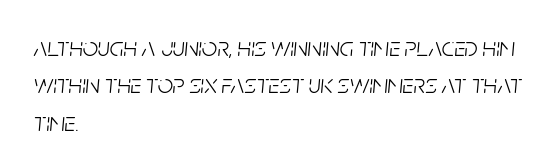
{"italic": "yes", "lean": "right", "slant_degrees": 5, "bold": "no", "underline": "no", "align": "left", "line_spacing": "normal", "line_spacing_ratio": 1.38, "letter_spacing": "normal", "letter_spacing_em": 0.0, "glyph_px": 27}
